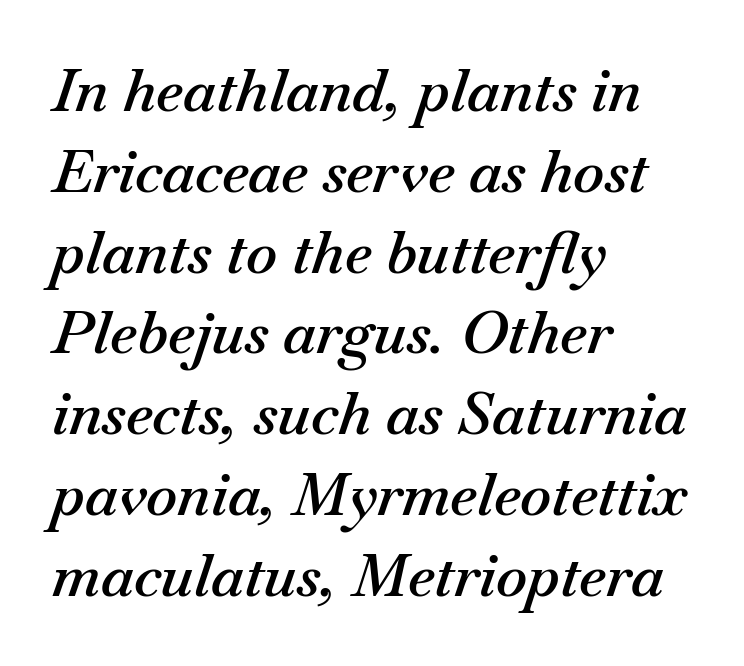
The face used here is proportionally spaced, like ordinary book or web type. Words float on clear page, feet unadorned. The letters are semibold — heavier than regular but short of a full bold. One-word summary of the alignment: left. Nobody touched the tracking dial on this one.
